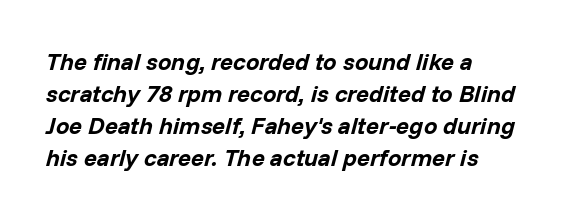
{"italic": "yes", "lean": "right", "slant_degrees": 14, "bold": "yes", "underline": "no", "line_spacing": "normal", "line_spacing_ratio": 1.34, "letter_spacing": "normal", "letter_spacing_em": 0.0, "glyph_px": 24}
